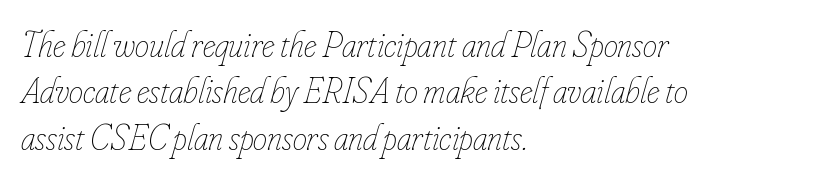
The paragraph has a hard left edge and a soft right edge. Nothing heavy about these letters — not bold at all. This rendering features lettering with no underline. Between one letter and the next there's only the usual sliver of space.
